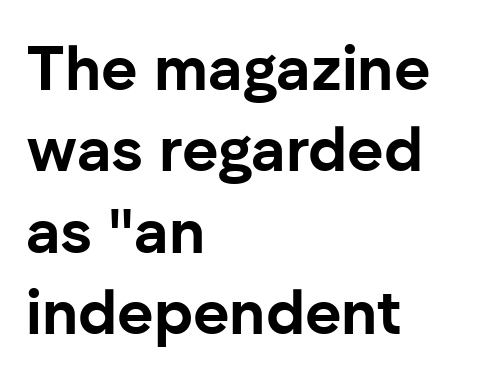
Q: Is the text bold? A: Yes.
Q: Is the text italic (slanted)? A: No, it is upright.
Q: Is the typeface a serif or a sans-serif typeface? A: Sans-serif.
Q: Is the text underlined? A: No.
Q: How is the paragraph aligned? A: Left-aligned.
Q: Is the spacing between letters normal or unusually wide? A: Normal.
Q: Is the spacing between lines tight, normal or loose? A: Normal.
Q: Width (condensed, normal, or wide)? A: Normal.
Q: Stroke contrast? A: Low.
Q: x-height? A: Medium.
Q: Monospaced? A: No.
